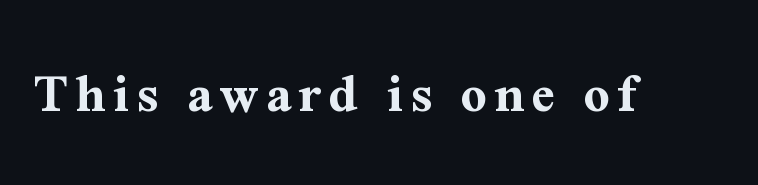
Q: Is the text bold? A: Yes.
Q: Is the text italic (slanted)? A: No, it is upright.
Q: Is the typeface a serif or a sans-serif typeface? A: Serif.
Q: Is the text underlined? A: No.
Q: Width (condensed, normal, or wide)? A: Normal.
Q: Stroke contrast? A: Medium.
Q: x-height? A: Medium.
Q: Monospaced? A: No.
